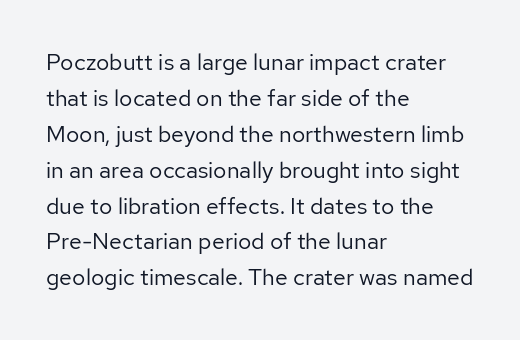
The image shows 23 px text type, upright; set left-aligned, normal line spacing (1.56x), normal letter spacing, not underlined.
